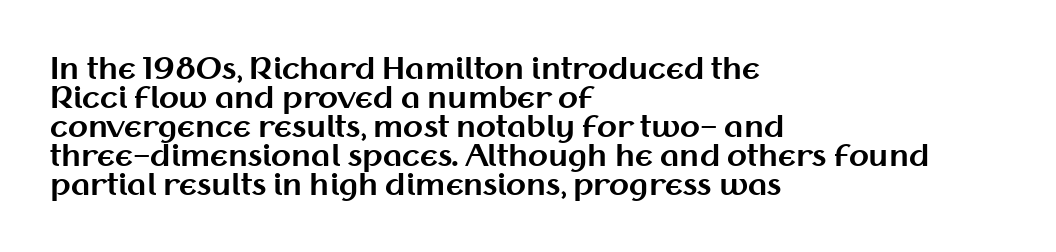
The image shows 29 px bold sans-serif type, upright; set left-aligned, tight line spacing (1.0x), normal letter spacing, not underlined; medium stroke contrast and a medium x-height.
